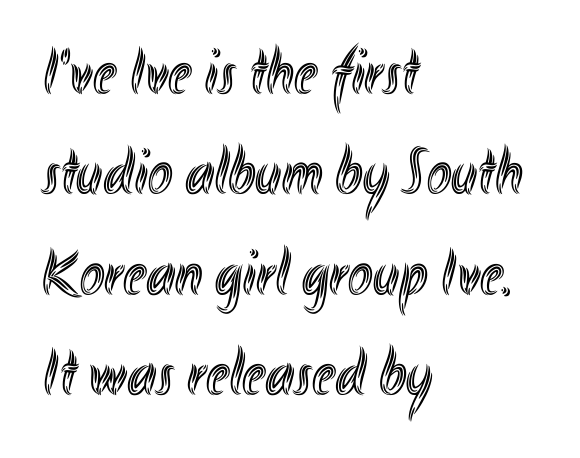
The image shows 66 px condensed type; set left-aligned, normal line spacing (1.52x), normal letter spacing, not underlined; a small x-height.
